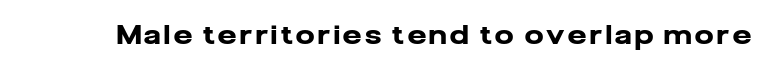
Q: Is the text bold? A: Yes.
Q: Is the text italic (slanted)? A: No, it is upright.
Q: Is the text underlined? A: No.
